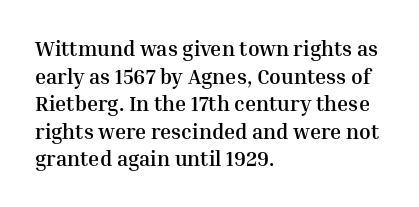
Normally led — the rows are evenly, conventionally spaced. Caption: standard tracking, unaltered. Check the space under the baseline: it is left empty. This sample is left-justified, so line endings fall wherever the words run out. These lines were composed using upright roman letters.
